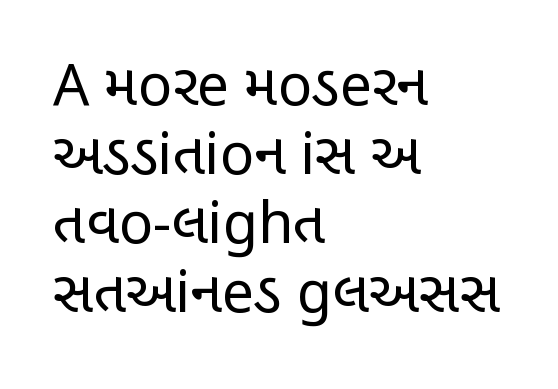
The rag falls on the right side of this text block. The baseline area is clear. Every stem runs plumb, perpendicular to the baseline. Serifs: no, the terminals of the letterforms are clean. How are the letters spaced? Ordinarily, with no added tracking. Is this a fixed-width face? No — the glyphs have proportional, varying widths.
